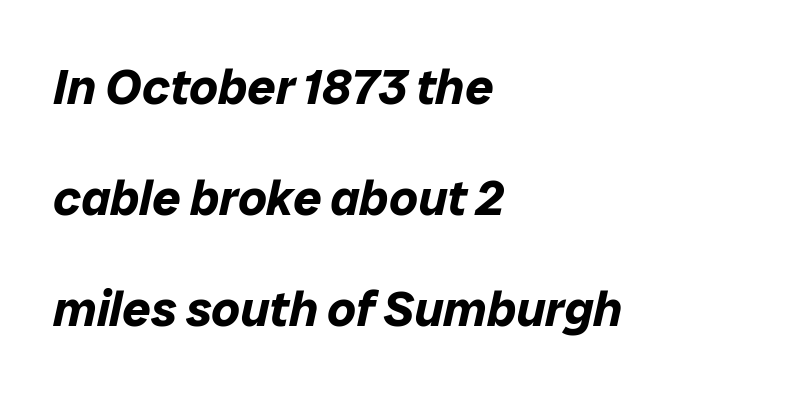
The image shows 50 px bold type, italic (leaning right); set left-aligned, loose line spacing (2.22x), normal letter spacing, not underlined; low stroke contrast and a medium x-height.
